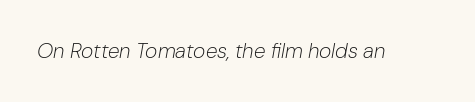
Q: Is the text bold? A: No.
Q: Is the text italic (slanted)? A: Yes, it leans right by about 10 degrees.
Q: Is the text underlined? A: No.
Q: Is the spacing between letters normal or unusually wide? A: Normal.
